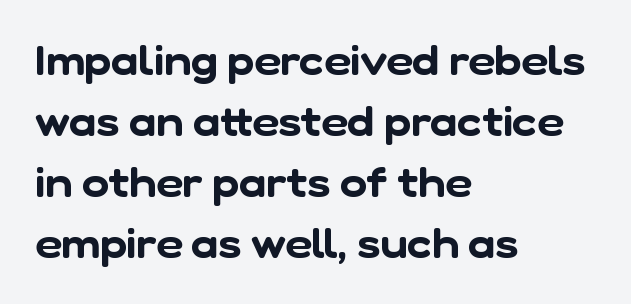
Observe the absence of serifs on each vertical stroke in this sample. In terms of letterspacing, this is plain default setting. Decoration check: the copy has no underline. The rendering uses natural spacing where letterforms have individual widths. In CSS terms this would be text-align: left. A normal amount of white space separates one row of letters from the next.
